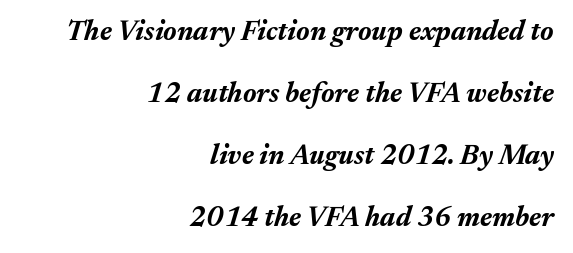
Compared with a flush-left layout, this one pins lines to the opposite, right side. Any mark beneath the type? The region is blank. The letters advance in unequal steps, a hallmark of proportional type. Inter-character spacing is left at the font's built-in metrics.
